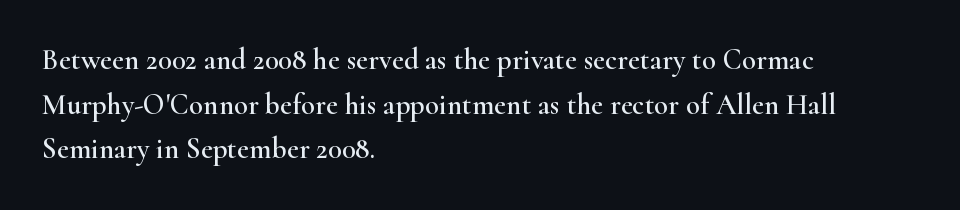
Q: Is the text italic (slanted)? A: No, it is upright.
Q: Is the typeface a serif or a sans-serif typeface? A: Serif.
Q: Is the text underlined? A: No.
Q: How is the paragraph aligned? A: Left-aligned.
Q: Is the spacing between letters normal or unusually wide? A: Normal.
Q: Is the spacing between lines tight, normal or loose? A: Normal.
Q: Width (condensed, normal, or wide)? A: Wide.
Q: Stroke contrast? A: High.
Q: x-height? A: Small.
Q: Monospaced? A: No.
